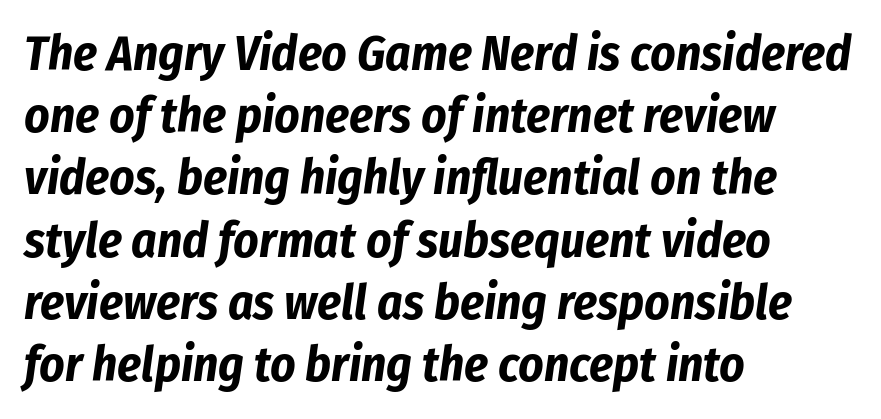
Q: Is the text bold? A: Yes.
Q: Is the text italic (slanted)? A: Yes, it leans right by about 8 degrees.
Q: Is the text underlined? A: No.
Q: How is the paragraph aligned? A: Left-aligned.
Q: Is the spacing between letters normal or unusually wide? A: Normal.
Q: Is the spacing between lines tight, normal or loose? A: Normal.
Q: Width (condensed, normal, or wide)? A: Condensed.
Q: Stroke contrast? A: Low.
Q: x-height? A: Medium.
Q: Monospaced? A: No.
